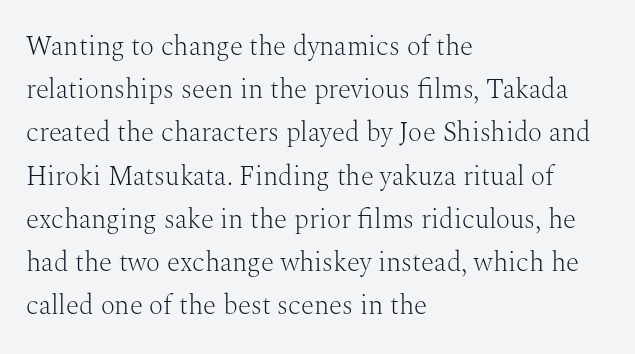
{"italic": "no", "bold": "no", "underline": "no", "align": "left", "line_spacing": "normal", "line_spacing_ratio": 1.6, "letter_spacing": "normal", "letter_spacing_em": 0.0, "glyph_px": 27}
